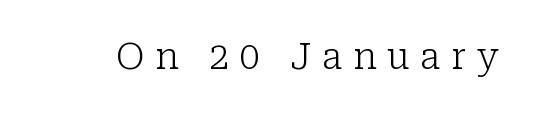
This rendering employs a face with finishing strokes, i.e., a serif. The face used here is proportionally spaced, like ordinary book or web type. Each word looks stretched out because of the extra space between its letters. Stems and bowls with no extra thickness — not bold.
